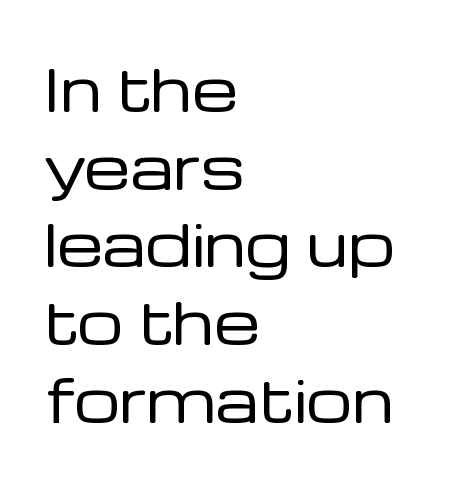
{"serif": "no", "italic": "no", "bold": "no", "weight": "regular", "width": "normal", "stroke_contrast": "low", "x_height": "medium", "monospaced": "no", "underline": "no", "align": "left", "line_spacing": "normal", "line_spacing_ratio": 1.34, "letter_spacing": "normal", "letter_spacing_em": 0.0, "glyph_px": 58}
